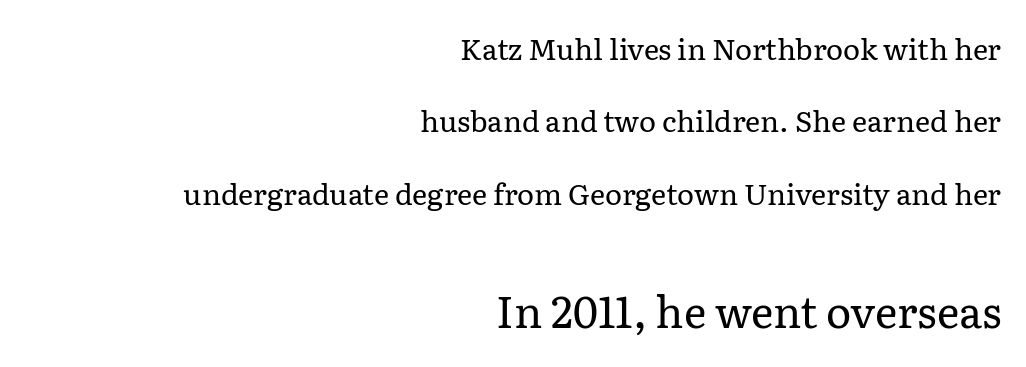
{"serif": "yes", "italic": "no", "bold": "no", "weight": "regular", "width": "normal", "stroke_contrast": "low", "x_height": "medium", "monospaced": "no", "underline": "no", "align": "right", "line_spacing": "loose", "line_spacing_ratio": 2.5, "letter_spacing": "normal", "letter_spacing_em": 0.0, "larger_block": "second", "size_ratio": 1.48, "glyph_px": 43}
